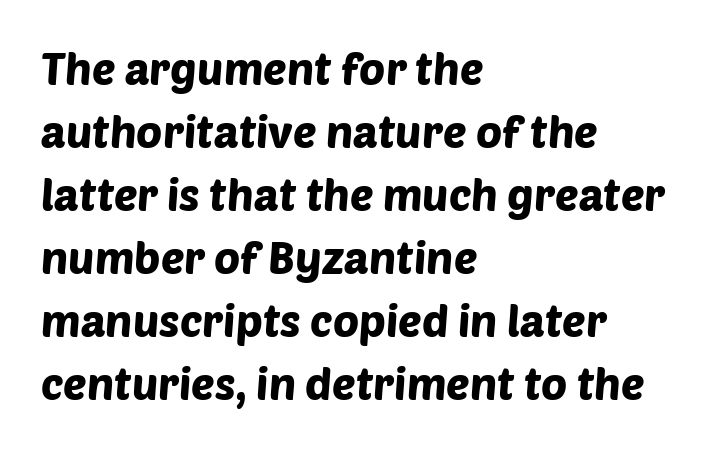
Q: Is the typeface a serif or a sans-serif typeface? A: Sans-serif.
Q: Is the text underlined? A: No.
Q: How is the paragraph aligned? A: Left-aligned.
Q: Is the spacing between letters normal or unusually wide? A: Normal.
Q: Is the spacing between lines tight, normal or loose? A: Normal.
Q: Width (condensed, normal, or wide)? A: Normal.
Q: Stroke contrast? A: Low.
Q: x-height? A: Large.
Q: Monospaced? A: No.
